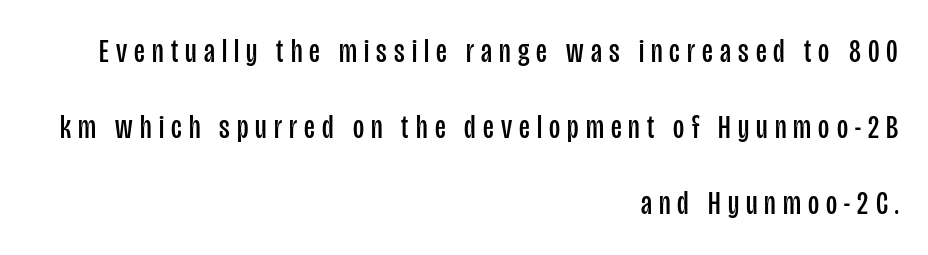
{"serif": "no", "italic": "no", "bold": "no", "weight": "regular", "width": "condensed", "stroke_contrast": "low", "x_height": "large", "monospaced": "no", "underline": "no", "align": "right", "line_spacing": "loose", "line_spacing_ratio": 2.24, "letter_spacing": "wide", "letter_spacing_em": 0.21, "glyph_px": 34}
